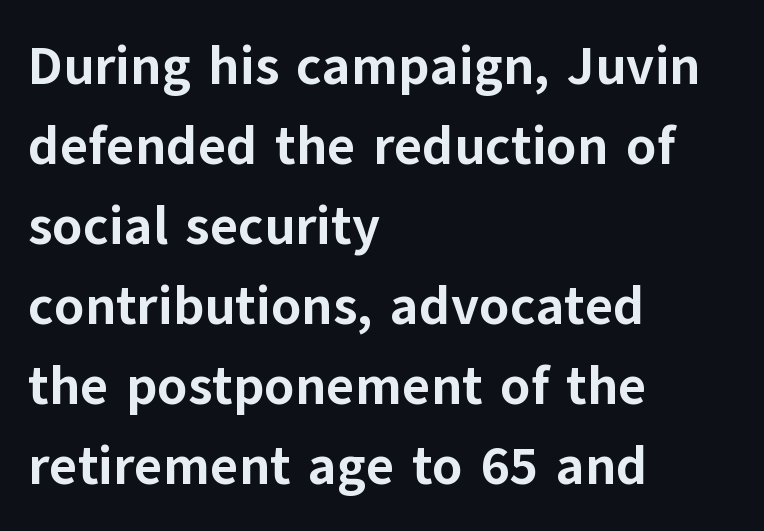
Q: Is the text bold? A: Yes.
Q: Is the text italic (slanted)? A: No, it is upright.
Q: Is the typeface a serif or a sans-serif typeface? A: Sans-serif.
Q: Is the text underlined? A: No.
Q: How is the paragraph aligned? A: Left-aligned.
Q: Is the spacing between letters normal or unusually wide? A: Normal.
Q: Is the spacing between lines tight, normal or loose? A: Normal.
Q: Width (condensed, normal, or wide)? A: Normal.
Q: Stroke contrast? A: Low.
Q: x-height? A: Medium.
Q: Monospaced? A: No.
